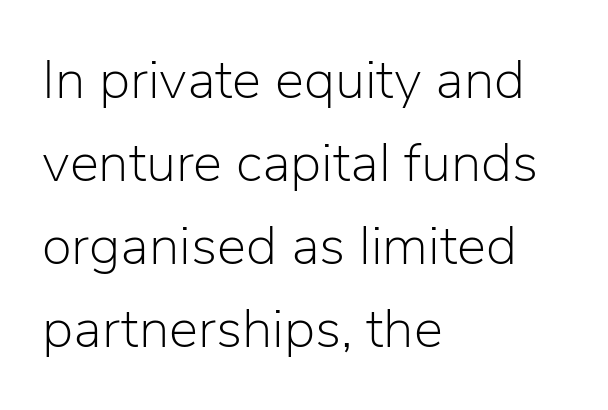
The image shows 55 px light sans-serif type, upright; set left-aligned, normal line spacing (1.51x), normal letter spacing, not underlined; low stroke contrast and a medium x-height.
